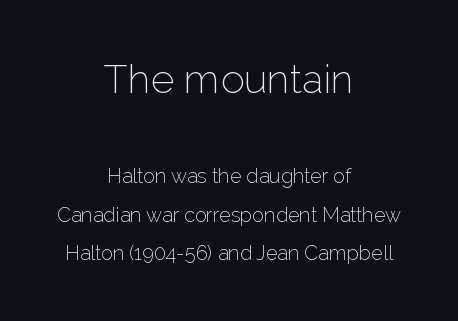
Upright lettering throughout. A typesetter would call this proportional, since set widths differ per character. The lines are quadded center. If you squint, the top block still reads clearly — it's the larger of the two. The characters are drawn with everyday or finer stroke widths.
